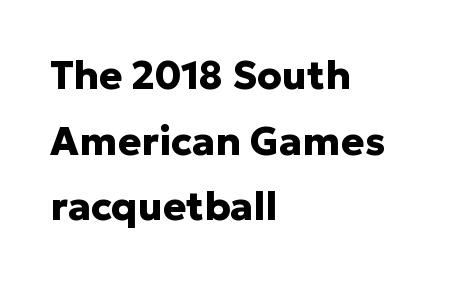
{"serif": "no", "italic": "no", "bold": "yes", "weight": "heavy", "width": "normal", "stroke_contrast": "low", "x_height": "medium", "monospaced": "no", "underline": "no", "align": "left", "line_spacing": "normal", "line_spacing_ratio": 1.68, "letter_spacing": "normal", "letter_spacing_em": 0.0, "glyph_px": 39}
